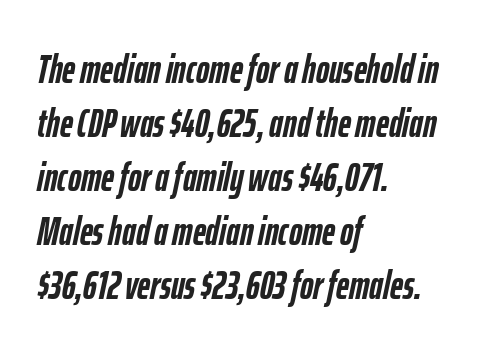
Q: Is the text bold? A: Yes.
Q: Is the text italic (slanted)? A: Yes, it leans right by about 12 degrees.
Q: Is the text underlined? A: No.
Q: How is the paragraph aligned? A: Left-aligned.
Q: Is the spacing between letters normal or unusually wide? A: Normal.
Q: Is the spacing between lines tight, normal or loose? A: Normal.
Q: Width (condensed, normal, or wide)? A: Condensed.
Q: Stroke contrast? A: Low.
Q: x-height? A: Medium.
Q: Monospaced? A: No.
